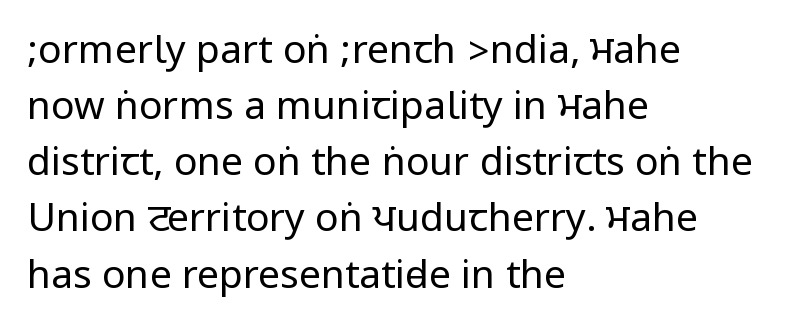
The image shows 39 px regular-weight, condensed sans-serif type, upright; set left-aligned, normal line spacing (1.44x), normal letter spacing, not underlined; low stroke contrast.
